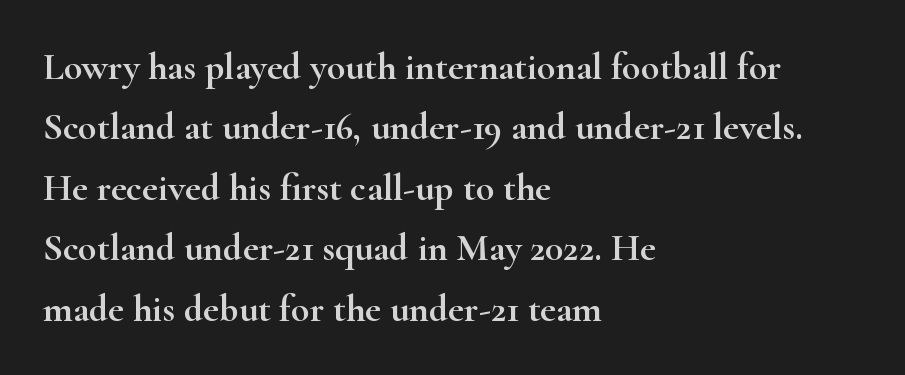
The image shows 38 px wide serif type, upright; set left-aligned, normal line spacing (1.59x), normal letter spacing, not underlined; high stroke contrast and a small x-height.
